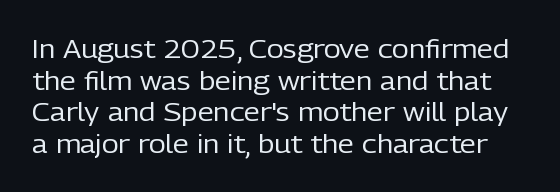
The image shows 26 px text type, upright; set line spacing 1.22x, normal letter spacing, not underlined.
